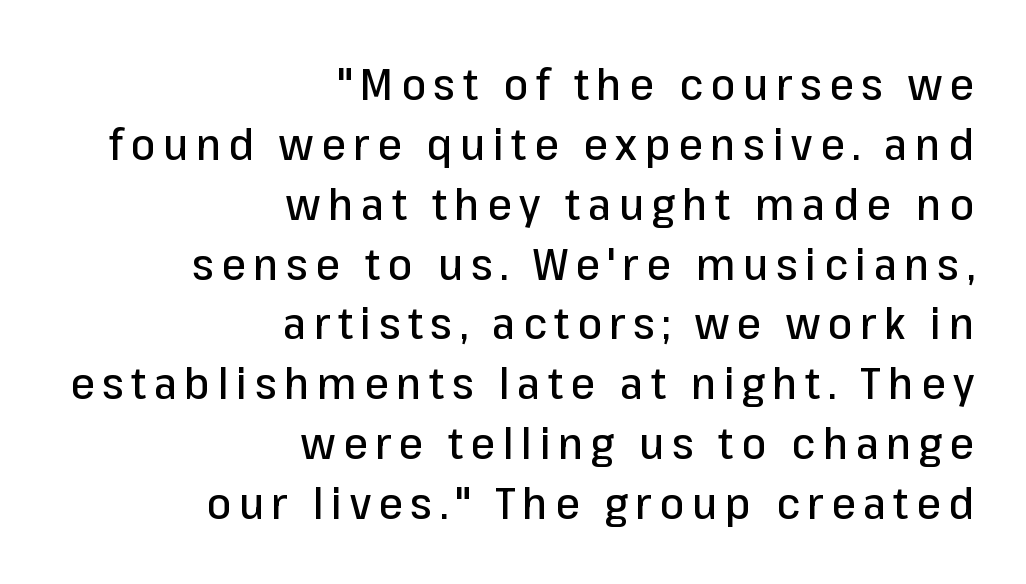
{"serif": "no", "italic": "no", "width": "normal", "stroke_contrast": "low", "x_height": "medium", "monospaced": "no", "underline": "no", "align": "right", "line_spacing": "normal", "line_spacing_ratio": 1.36, "glyph_px": 44}
